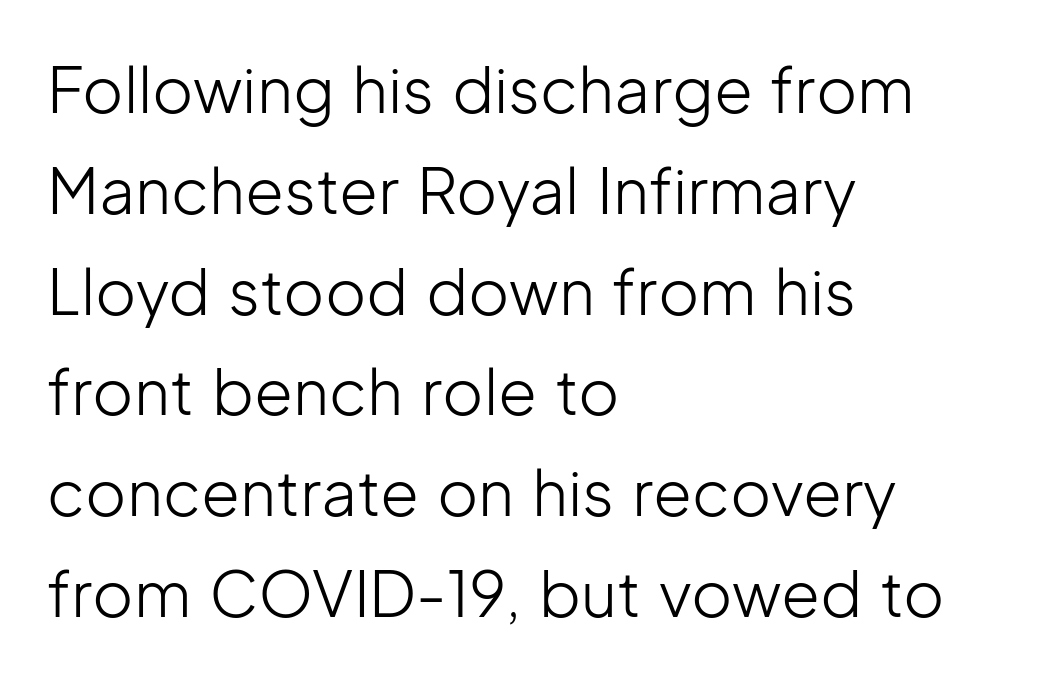
The image shows 63 px light sans-serif type, upright; set left-aligned, normal line spacing (1.6x), normal letter spacing, not underlined; low stroke contrast and a medium x-height.
